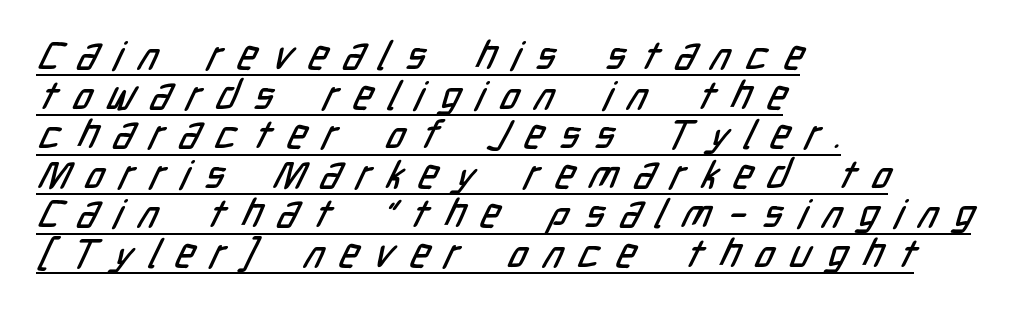
The image shows 40 px condensed sans-serif type; set left-aligned, tight line spacing (0.99x), unusually wide letter spacing (+0.4 em), underlined; low stroke contrast and a medium x-height.
